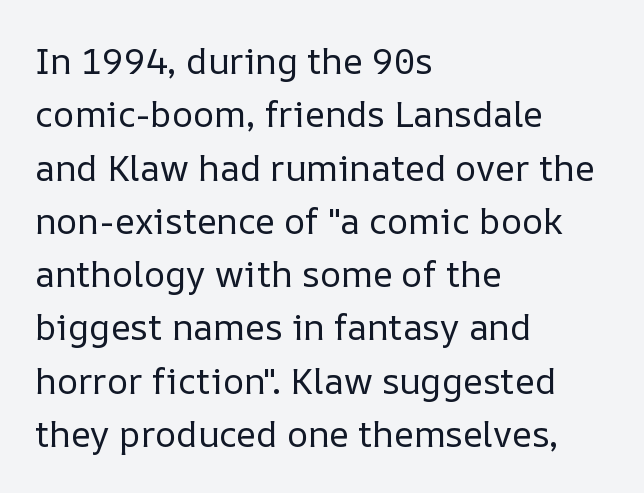
The image shows 36 px regular-weight type, upright; set left-aligned, normal line spacing (1.48x), normal letter spacing, not underlined; low stroke contrast and a medium x-height.
